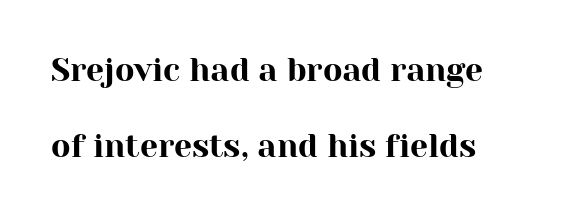
{"serif": "yes", "italic": "no", "width": "normal", "stroke_contrast": "high", "x_height": "medium", "monospaced": "no", "underline": "no", "line_spacing": "loose", "line_spacing_ratio": 2.36, "letter_spacing": "normal", "letter_spacing_em": 0.0, "glyph_px": 32}
